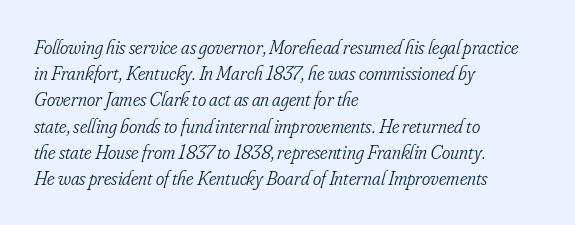
Q: Is the text bold? A: No.
Q: Is the text italic (slanted)? A: Yes, it leans right by about 16 degrees.
Q: Is the text underlined? A: No.
Q: How is the paragraph aligned? A: Left-aligned.
Q: Is the spacing between letters normal or unusually wide? A: Normal.
Q: Is the spacing between lines tight, normal or loose? A: Normal.
